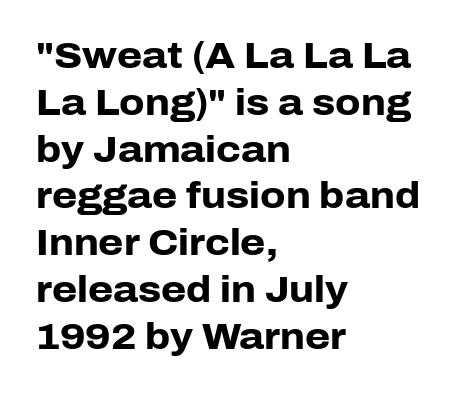
{"serif": "no", "italic": "no", "bold": "yes", "weight": "heavy", "width": "normal", "stroke_contrast": "low", "x_height": "medium", "monospaced": "no", "underline": "no", "align": "left", "line_spacing": "normal", "line_spacing_ratio": 1.3, "letter_spacing": "normal", "letter_spacing_em": 0.0, "glyph_px": 36}
